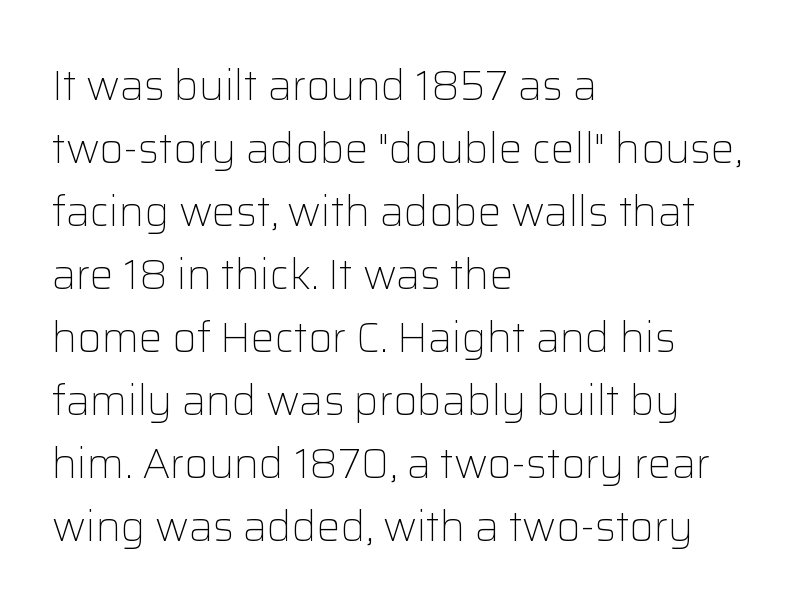
Q: Is the text bold? A: No.
Q: Is the text italic (slanted)? A: No, it is upright.
Q: Is the typeface a serif or a sans-serif typeface? A: Sans-serif.
Q: Is the text underlined? A: No.
Q: How is the paragraph aligned? A: Left-aligned.
Q: Is the spacing between letters normal or unusually wide? A: Normal.
Q: Is the spacing between lines tight, normal or loose? A: Normal.
Q: Width (condensed, normal, or wide)? A: Normal.
Q: Stroke contrast? A: Low.
Q: x-height? A: Medium.
Q: Monospaced? A: No.
